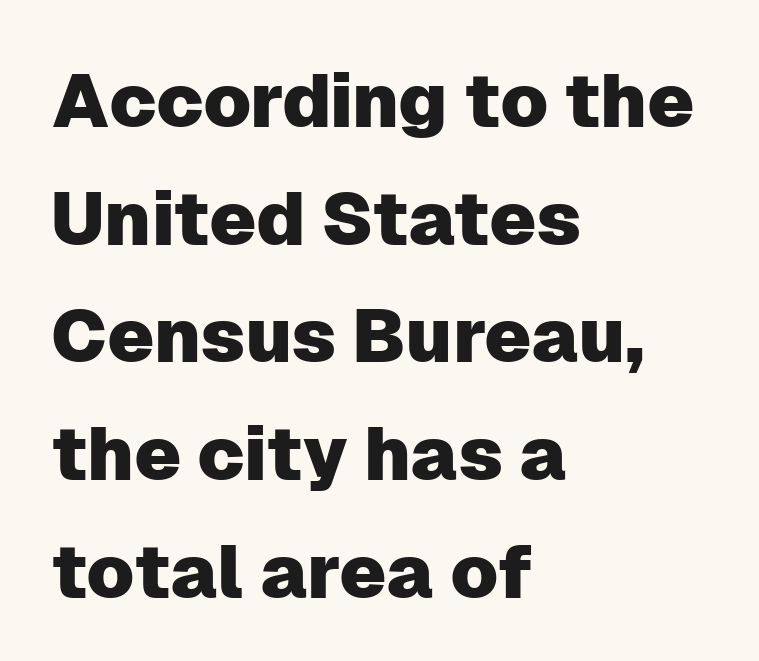
The image shows 75 px sans-serif type, upright; set left-aligned, normal line spacing (1.57x), normal letter spacing, not underlined; low stroke contrast and a medium x-height.
